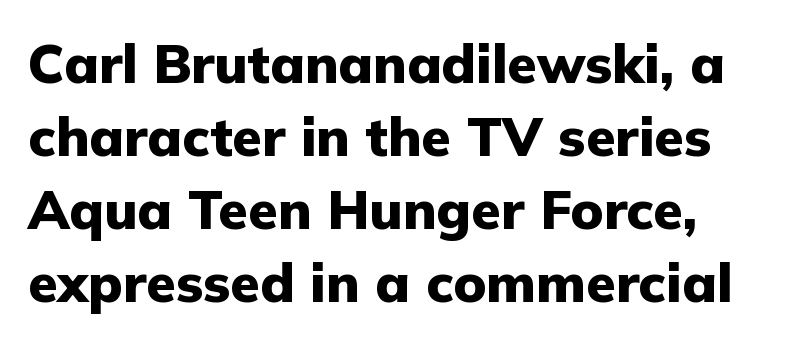
The letters carry no serifs — their stems end cleanly without finishing strokes. On the weight axis this lands at bold, roughly 700. This block has exactly the height ordinary leading produces. These lines are rendered in a variable-pitch font. Characters follow at the spacing the type designer built in.
